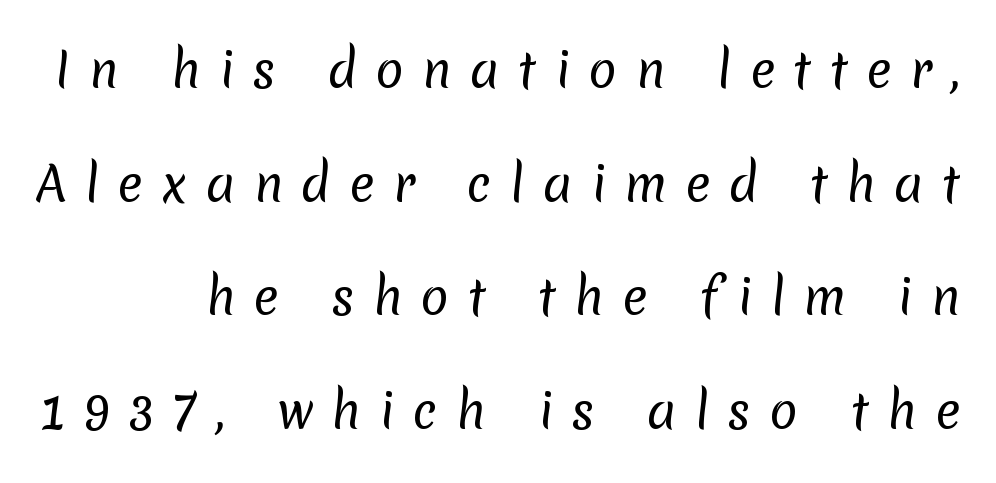
Q: Is the text bold? A: No.
Q: Is the typeface a serif or a sans-serif typeface? A: Sans-serif.
Q: Is the text underlined? A: No.
Q: Is the spacing between letters normal or unusually wide? A: Unusually wide.
Q: Is the spacing between lines tight, normal or loose? A: Loose.
Q: Width (condensed, normal, or wide)? A: Normal.
Q: Stroke contrast? A: Low.
Q: x-height? A: Medium.
Q: Monospaced? A: No.
